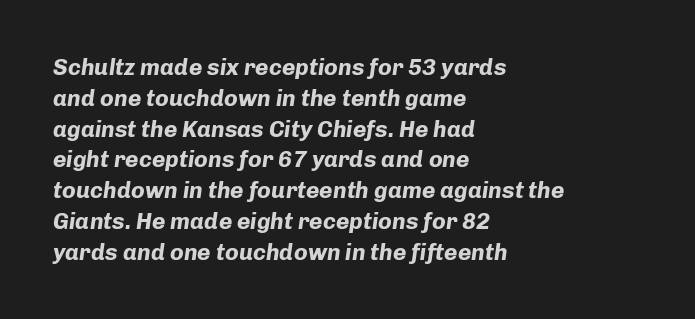
{"italic": "yes", "lean": "right", "slant_degrees": 8, "bold": "yes", "underline": "no", "align": "left", "line_spacing": "normal", "line_spacing_ratio": 1.34, "letter_spacing": "normal", "letter_spacing_em": 0.0, "glyph_px": 23}
